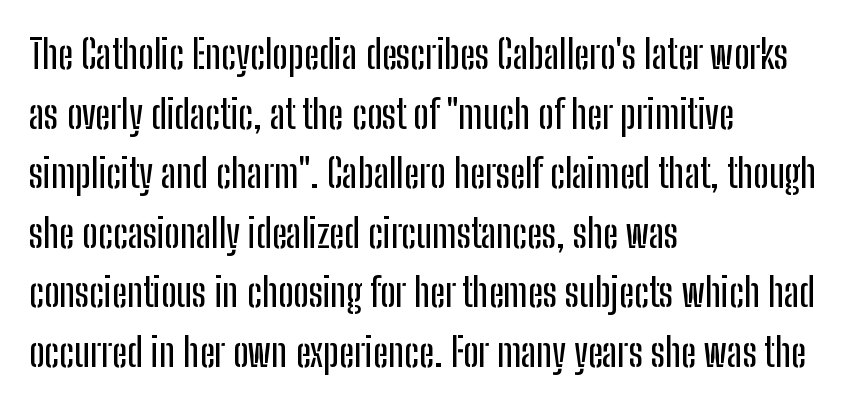
The image shows 40 px condensed sans-serif type, upright; set left-aligned, normal line spacing (1.49x), normal letter spacing, not underlined; low stroke contrast and a medium x-height.
